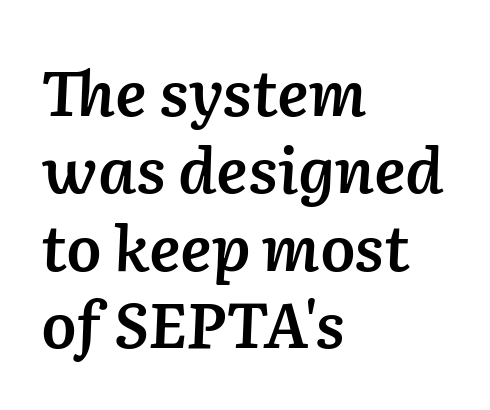
The image shows 63 px semibold type, italic (leaning right); set left-aligned, line spacing 1.23x, normal letter spacing, not underlined; low stroke contrast and a medium x-height.
